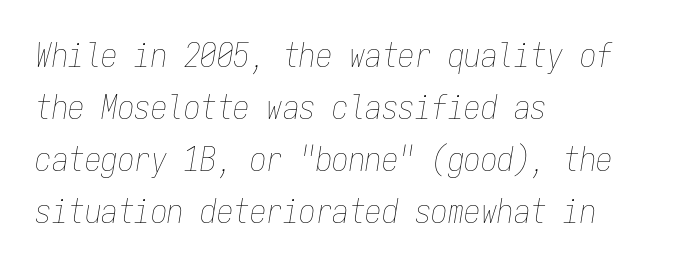
Q: Is the text bold? A: No.
Q: Is the text italic (slanted)? A: Yes, it leans right by about 9 degrees.
Q: Is the text underlined? A: No.
Q: How is the paragraph aligned? A: Left-aligned.
Q: Is the spacing between letters normal or unusually wide? A: Normal.
Q: Is the spacing between lines tight, normal or loose? A: Normal.
Q: Width (condensed, normal, or wide)? A: Condensed.
Q: Stroke contrast? A: Low.
Q: x-height? A: Medium.
Q: Monospaced? A: Yes.
